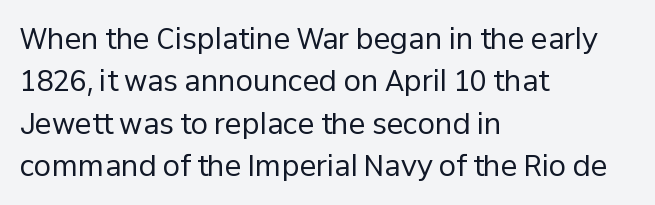
The image shows 28 px regular-weight sans-serif type, upright; set left-aligned, normal line spacing (1.51x), normal letter spacing, not underlined; low stroke contrast and a medium x-height.
